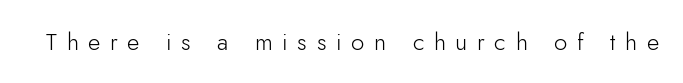
The image shows 24 px text type, upright; set unusually wide letter spacing (+0.4 em), not underlined.
